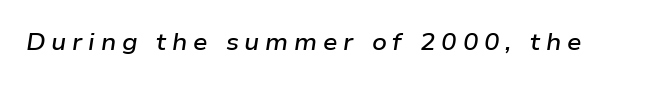
In terms of letterspacing, this is a distinctly airy, spread setting. The face used here is a semibold: visibly heavier than regular, lighter than bold. Check under the words: just untouched page. When letters slant like this, we call the style italic.
